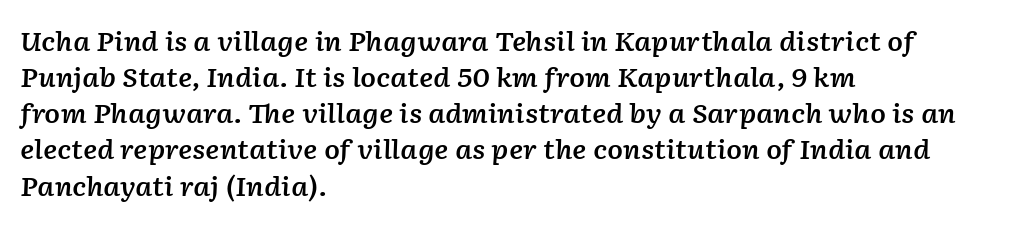
Bare-footed words on every line. Each new line begins a customary step beneath the previous one. No extra tracking has been applied to these lines. Is the type slanted? Yes — the strokes lean at a clear angle. Line starts are locked; line ends wander. A somewhat darkened texture: the type is semibold rather than bold.
